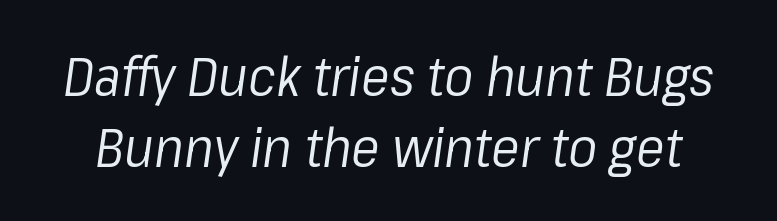
The image shows 54 px regular-weight type, italic (leaning right); set normal line spacing (1.31x), normal letter spacing, not underlined; low stroke contrast and a medium x-height.
